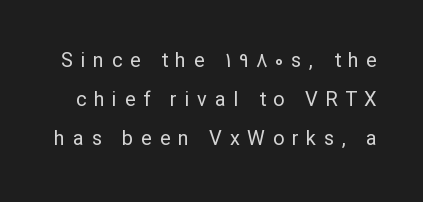
Any mark beneath the type? The region is blank. There is plenty of visible air inserted between adjacent glyphs. No chunkiness to these letters — they're not bold. Quick note: not italic, upright.
